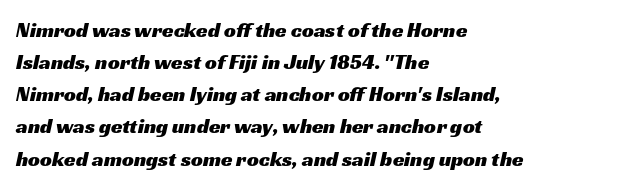
{"underline": "no", "align": "left", "line_spacing": "normal", "line_spacing_ratio": 1.53, "letter_spacing": "normal", "letter_spacing_em": 0.0, "glyph_px": 21}
